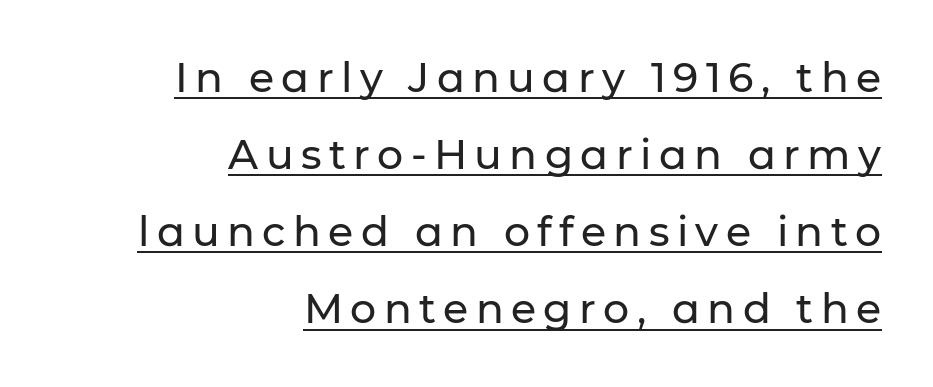
Serifs: no, the terminals of the letterforms are clean. A continuous stroke trails under the words, as in a hyperlink. These lines were composed using upright roman letters. Looks like regular typesetting: each glyph gets only the width it needs. The compositor pushed each line to the right boundary.
